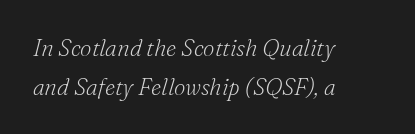
The horizontal fit of the characters is conventional and even. This is not heavy type; no bold has been used. Quick note: italic. Reading down the block, your eye returns to a fixed left position each line. The line-height multiplier appears to be the usual default.
